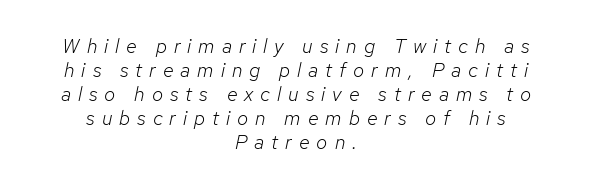
Q: Is the text bold? A: No.
Q: Is the text italic (slanted)? A: Yes, it leans right by about 12 degrees.
Q: Is the text underlined? A: No.
Q: How is the paragraph aligned? A: Centered.
Q: Is the spacing between letters normal or unusually wide? A: Unusually wide.
